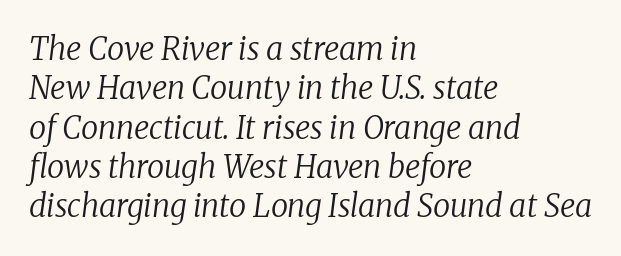
{"serif": "yes", "italic": "yes", "lean": "right", "slant_degrees": 8, "bold": "no", "weight": "regular", "width": "normal", "stroke_contrast": "low", "x_height": "medium", "monospaced": "no", "underline": "no", "align": "left", "line_spacing": "normal", "line_spacing_ratio": 1.27, "letter_spacing": "normal", "letter_spacing_em": 0.0, "glyph_px": 31}
